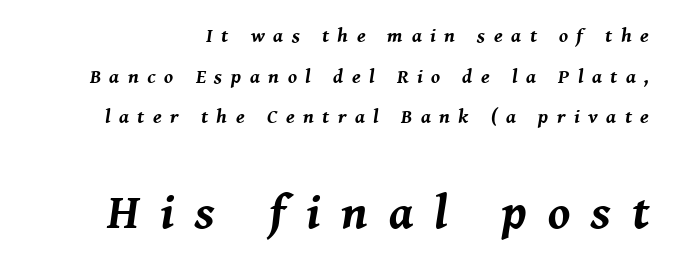
{"italic": "yes", "lean": "right", "slant_degrees": 8, "bold": "yes", "weight": "bold", "width": "normal", "stroke_contrast": "medium", "x_height": "medium", "monospaced": "no", "underline": "no", "line_spacing": "loose", "line_spacing_ratio": 2.03, "letter_spacing": "wide", "letter_spacing_em": 0.43, "larger_block": "second", "size_ratio": 2.45, "glyph_px": 49}
